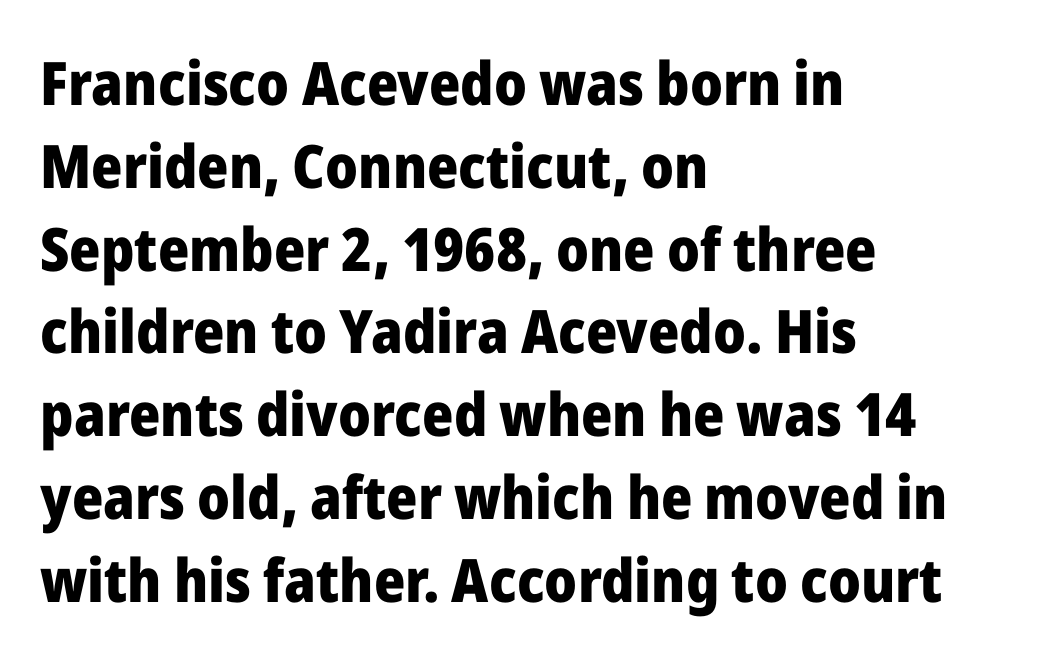
The image shows 60 px heavy sans-serif type, upright; set left-aligned, normal line spacing (1.38x), normal letter spacing, not underlined; low stroke contrast and a medium x-height.
